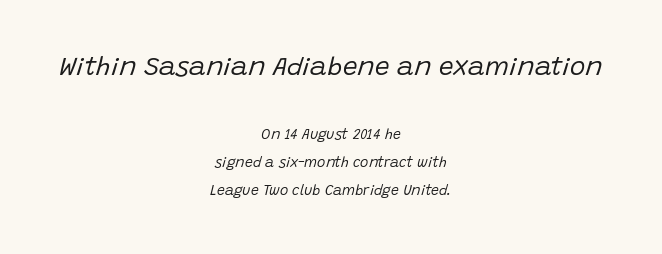
{"italic": "yes", "lean": "right", "slant_degrees": 15, "bold": "no", "underline": "no", "align": "center", "line_spacing": "loose", "line_spacing_ratio": 2.0, "letter_spacing": "normal", "letter_spacing_em": 0.0, "larger_block": "first", "size_ratio": 1.86, "glyph_px": 26}
